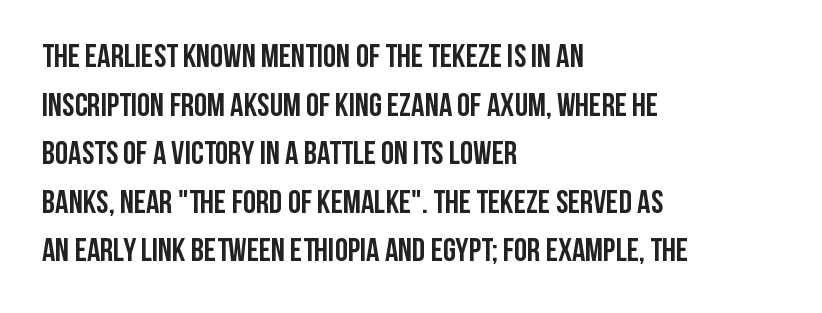
{"serif": "no", "italic": "no", "bold": "yes", "weight": "semibold", "width": "condensed", "stroke_contrast": "low", "x_height": "large", "monospaced": "no", "underline": "no", "align": "left", "line_spacing": "normal", "line_spacing_ratio": 1.47, "letter_spacing": "normal", "letter_spacing_em": 0.0, "glyph_px": 33}
